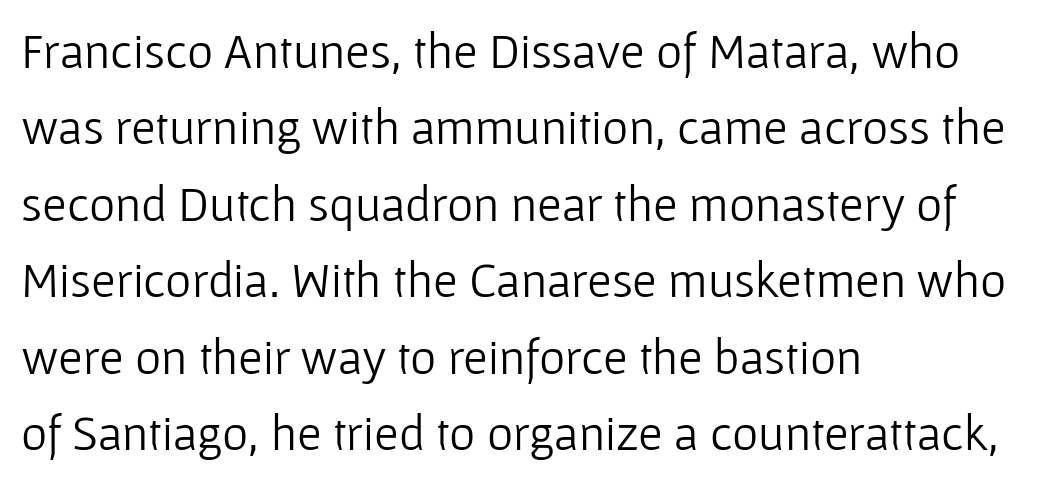
Q: Is the text bold? A: No.
Q: Is the text italic (slanted)? A: No, it is upright.
Q: Is the typeface a serif or a sans-serif typeface? A: Sans-serif.
Q: Is the text underlined? A: No.
Q: How is the paragraph aligned? A: Left-aligned.
Q: Is the spacing between letters normal or unusually wide? A: Normal.
Q: Is the spacing between lines tight, normal or loose? A: Normal.
Q: Width (condensed, normal, or wide)? A: Normal.
Q: Stroke contrast? A: Low.
Q: x-height? A: Medium.
Q: Monospaced? A: No.
